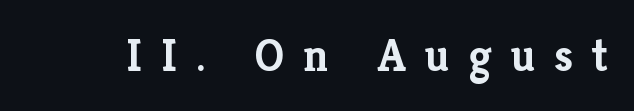
Q: Is the text bold? A: Yes.
Q: Is the text italic (slanted)? A: No, it is upright.
Q: Is the typeface a serif or a sans-serif typeface? A: Serif.
Q: Is the text underlined? A: No.
Q: Is the spacing between letters normal or unusually wide? A: Unusually wide.
Q: Width (condensed, normal, or wide)? A: Normal.
Q: Stroke contrast? A: Low.
Q: x-height? A: Medium.
Q: Monospaced? A: No.
